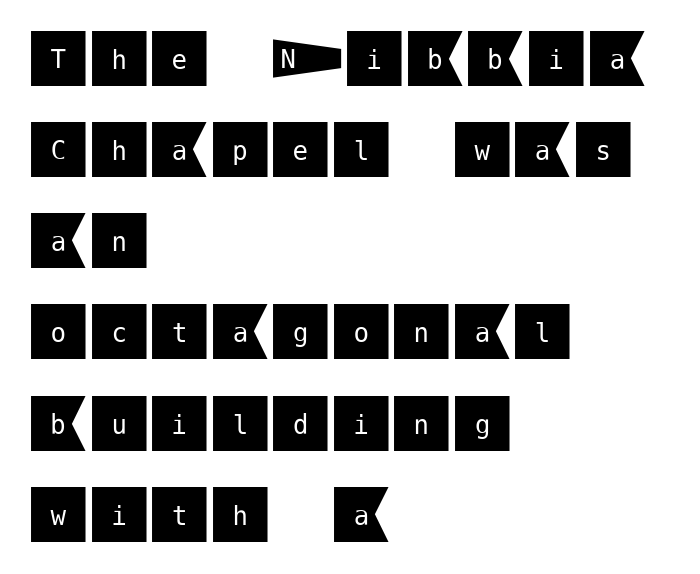
Q: Is the text italic (slanted)? A: No, it is upright.
Q: Is the typeface a serif or a sans-serif typeface? A: Sans-serif.
Q: Is the text underlined? A: No.
Q: How is the paragraph aligned? A: Left-aligned.
Q: Is the spacing between letters normal or unusually wide? A: Normal.
Q: Is the spacing between lines tight, normal or loose? A: Normal.
Q: Width (condensed, normal, or wide)? A: Normal.
Q: Stroke contrast? A: Medium.
Q: x-height? A: Large.
